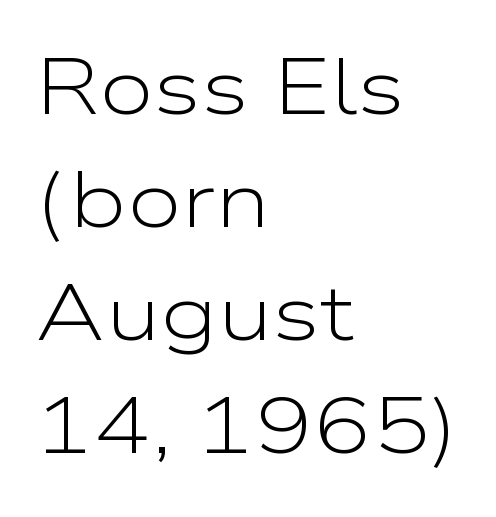
The image shows 78 px light, wide sans-serif type, upright; set left-aligned, normal line spacing (1.45x), normal letter spacing, not underlined; low stroke contrast and a medium x-height.
